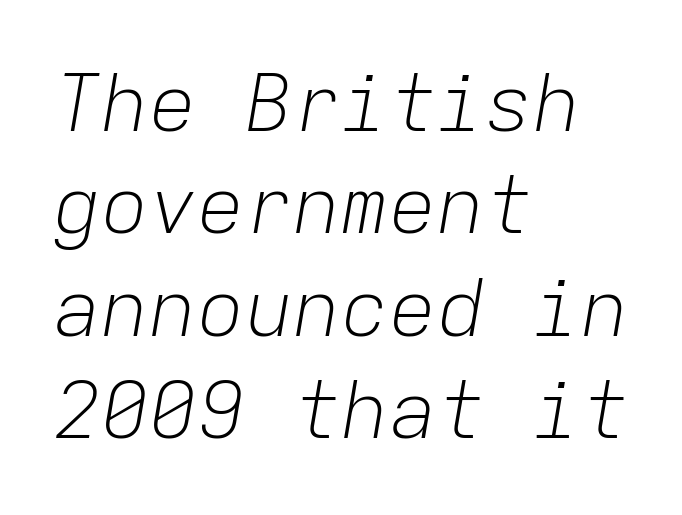
The image shows 80 px light type, italic (leaning right), monospaced; set left-aligned, normal line spacing (1.28x), normal letter spacing, not underlined; low stroke contrast and a medium x-height.
